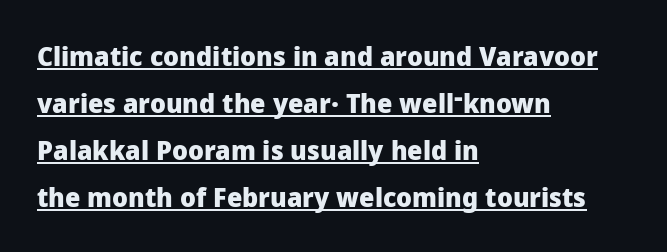
The gaps between neighbouring characters are ordinary and unremarkable. Students, observe the line beneath the letters — that is underlining. A typesetter would mark this as roman, not italic. Compared with a centered layout, this one pins lines to the left instead.
